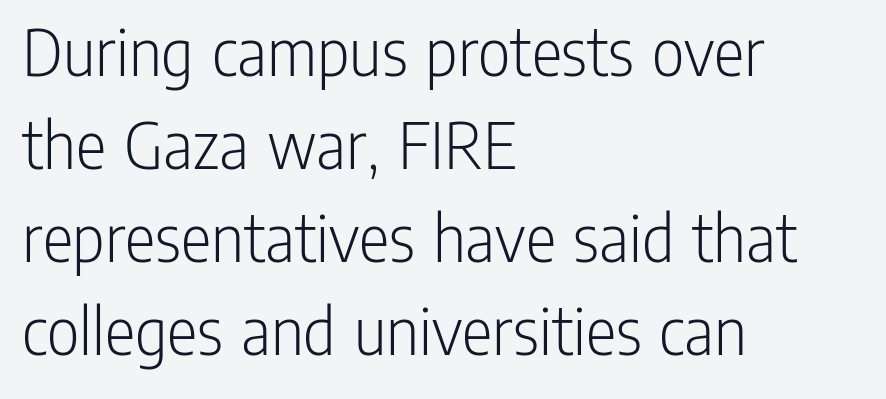
Q: Is the text bold? A: No.
Q: Is the text italic (slanted)? A: No, it is upright.
Q: Is the typeface a serif or a sans-serif typeface? A: Sans-serif.
Q: Is the text underlined? A: No.
Q: How is the paragraph aligned? A: Left-aligned.
Q: Is the spacing between letters normal or unusually wide? A: Normal.
Q: Is the spacing between lines tight, normal or loose? A: Normal.
Q: Width (condensed, normal, or wide)? A: Condensed.
Q: Stroke contrast? A: Low.
Q: x-height? A: Medium.
Q: Monospaced? A: No.
